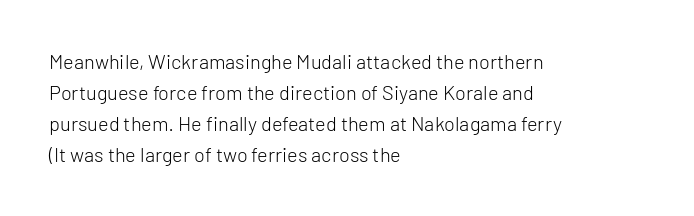
The face looks like a standard text weight, possibly lighter. The type is set solid horizontally, with unmodified tracking. The lettering stays uniformly vertical, giving the passage a roman look. Leading: standard. Casual observation: everything's shoved over to the left.
